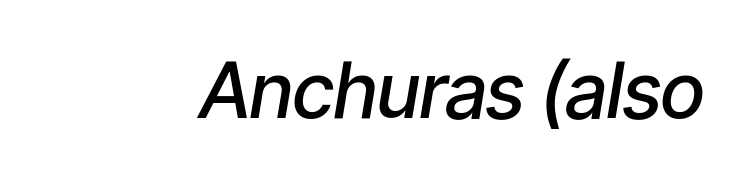
Q: Is the text bold? A: Semi-bold.
Q: Is the text italic (slanted)? A: Yes, it leans right by about 9 degrees.
Q: Is the text underlined? A: No.
Q: Is the spacing between letters normal or unusually wide? A: Normal.
Q: Width (condensed, normal, or wide)? A: Condensed.
Q: Stroke contrast? A: Low.
Q: x-height? A: Medium.
Q: Monospaced? A: No.
